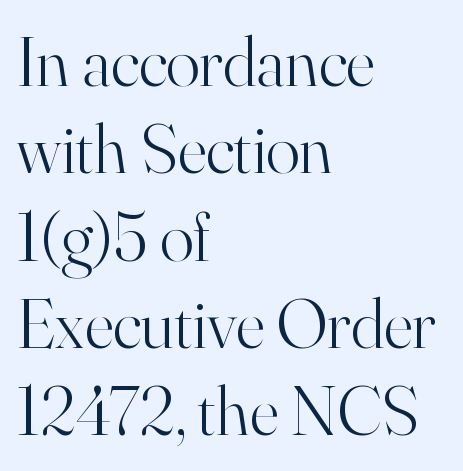
The axis of the letterforms is exactly vertical. Unmarked baselines from the first word to the last. Students, note that the glyphs here touch the page at normal intervals. The face used here is seriffed, in the tradition of book romans. Is the block centered? No — it sits flush against the left margin.
